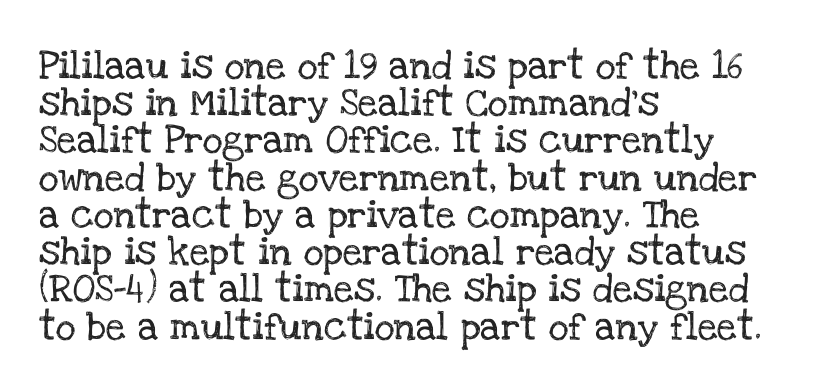
{"serif": "yes", "italic": "no", "width": "normal", "stroke_contrast": "low", "x_height": "large", "monospaced": "no", "underline": "no", "align": "left", "line_spacing": "normal", "line_spacing_ratio": 1.33, "letter_spacing": "normal", "letter_spacing_em": 0.0, "glyph_px": 28}
